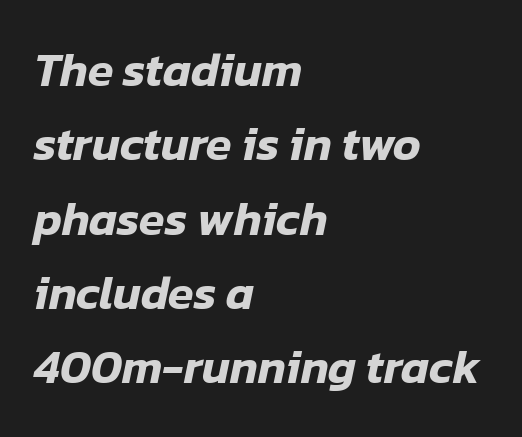
The image shows 47 px text type, italic (leaning right); set left-aligned, normal line spacing (1.58x), normal letter spacing, not underlined; low stroke contrast and a medium x-height.
